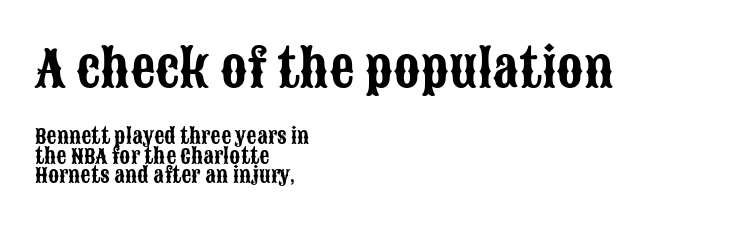
The image shows 49 px condensed sans-serif type, upright; set left-aligned, tight line spacing (0.98x), normal letter spacing, not underlined; the first (top) block is 2.45x larger; low stroke contrast and a large x-height.
